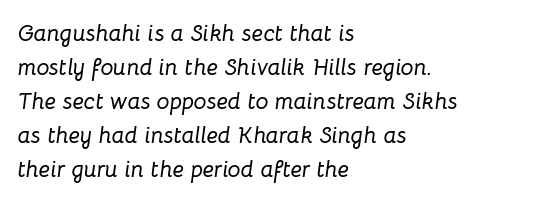
{"italic": "yes", "lean": "right", "slant_degrees": 8, "underline": "no", "align": "left", "line_spacing": "normal", "line_spacing_ratio": 1.48, "letter_spacing": "normal", "letter_spacing_em": 0.0, "glyph_px": 23}
